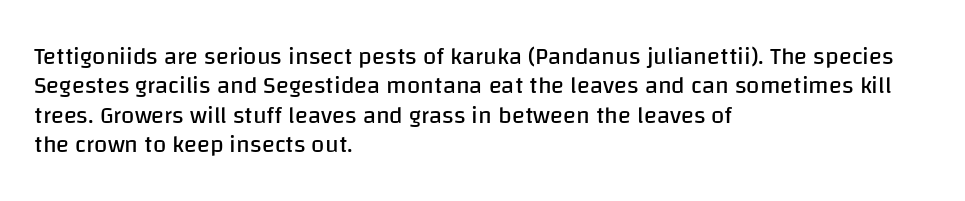
Notice how the stems are strictly vertical — no italics here. Standard letterfit; no display-style spreading of the glyphs. The space beneath each line is pristine and unruled. Counters stay open thanks to moderate or lighter strokes. A classic flush-left, rag-right setting is used for this passage.
